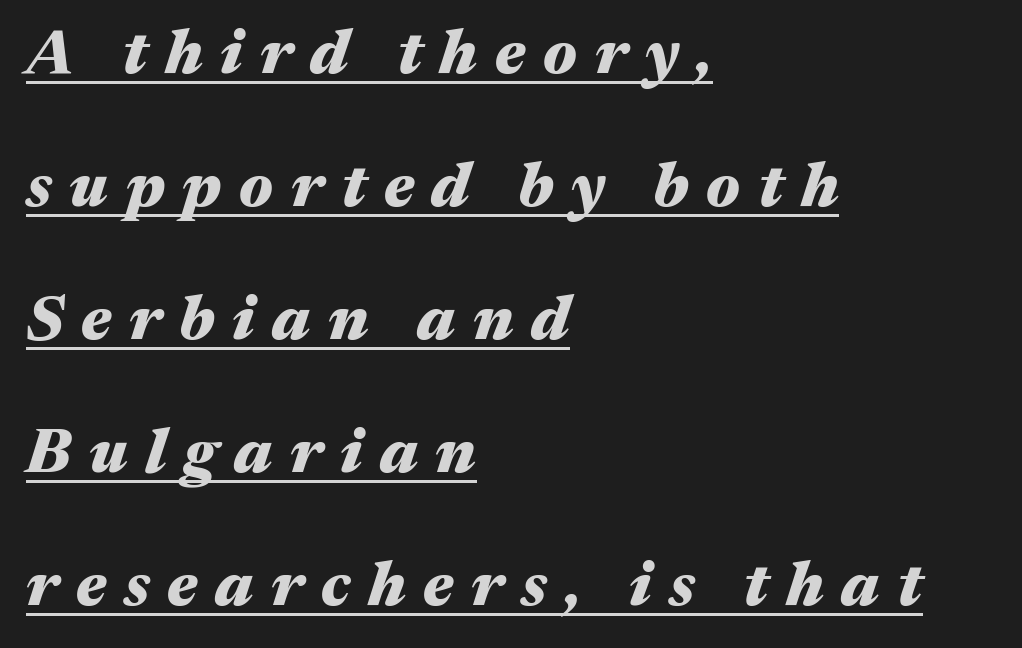
The image shows 63 px heavy, wide type, italic (leaning right); set left-aligned, loose line spacing (2.11x), unusually wide letter spacing (+0.28 em), underlined; medium stroke contrast and a medium x-height.
